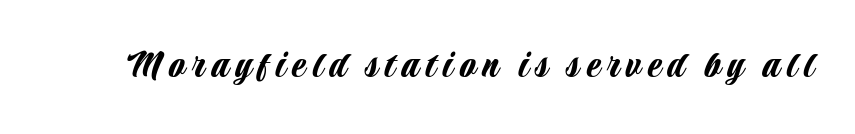
{"serif": "no", "width": "condensed", "stroke_contrast": "low", "x_height": "large", "monospaced": "no", "underline": "no", "glyph_px": 41}
